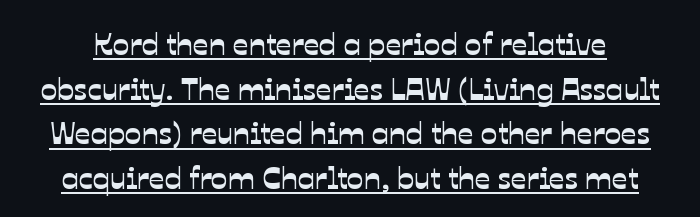
Q: Is the typeface a serif or a sans-serif typeface? A: Sans-serif.
Q: Is the text underlined? A: Yes.
Q: Is the spacing between letters normal or unusually wide? A: Normal.
Q: Is the spacing between lines tight, normal or loose? A: Normal.
Q: Width (condensed, normal, or wide)? A: Normal.
Q: Stroke contrast? A: Low.
Q: x-height? A: Medium.
Q: Monospaced? A: No.
